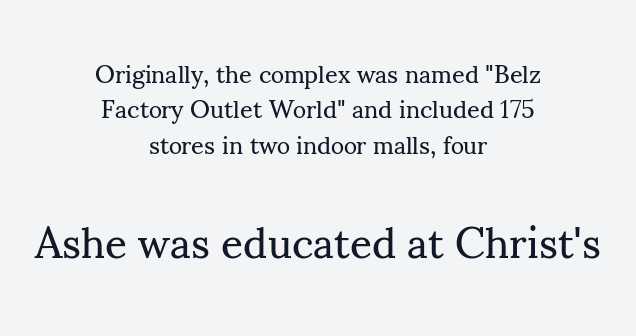
Honestly, there is no underline to notice here at all. Note: serifs present on the glyphs. When letters stand straight like this, we call the style roman or upright. The lines sit at an ordinary, default distance from one another.
